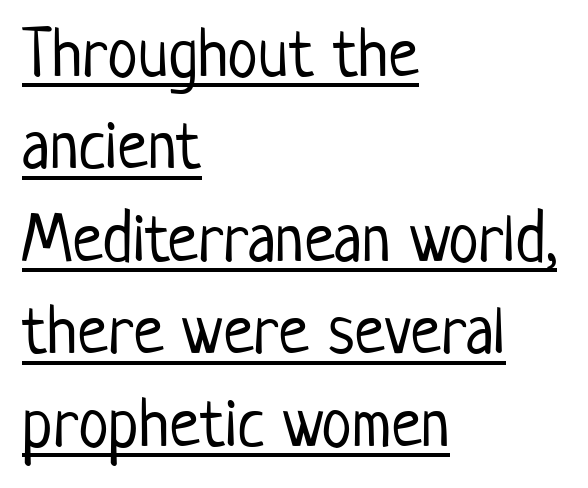
{"serif": "no", "italic": "no", "bold": "no", "weight": "light", "width": "condensed", "stroke_contrast": "low", "x_height": "medium", "monospaced": "no", "underline": "yes", "align": "left", "line_spacing": "normal", "line_spacing_ratio": 1.34, "letter_spacing": "normal", "letter_spacing_em": 0.0, "glyph_px": 69}
